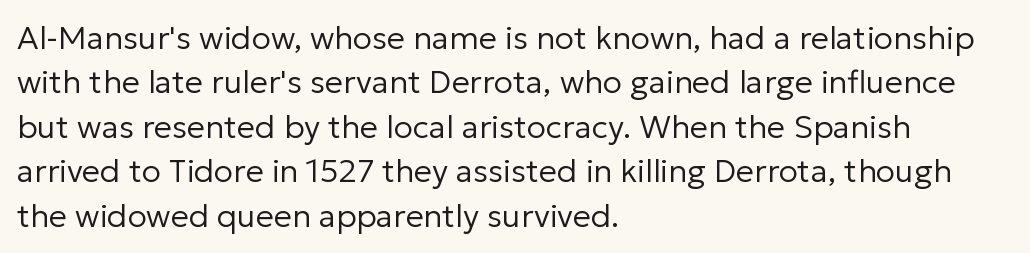
The image shows 32 px regular-weight sans-serif type, upright; set left-aligned, normal line spacing (1.39x), normal letter spacing, not underlined; low stroke contrast and a medium x-height.
